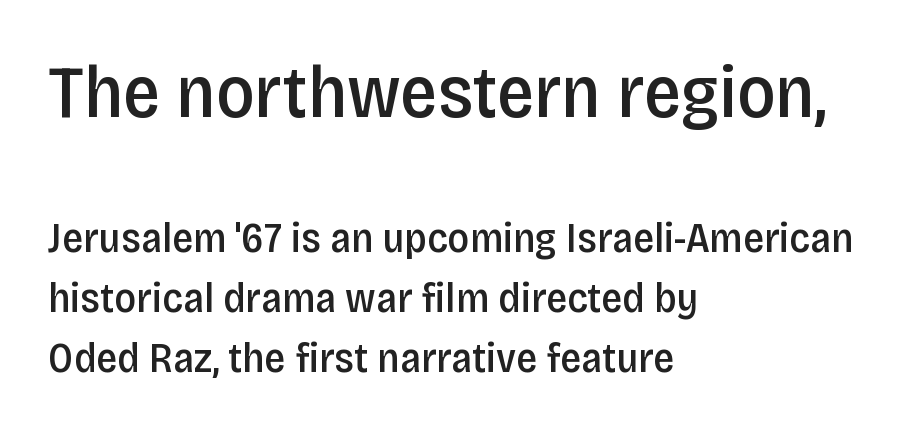
The image shows 74 px semibold, condensed sans-serif type, upright; set left-aligned, normal line spacing (1.42x), normal letter spacing, not underlined; the first (top) block is 1.76x larger; low stroke contrast and a large x-height.
